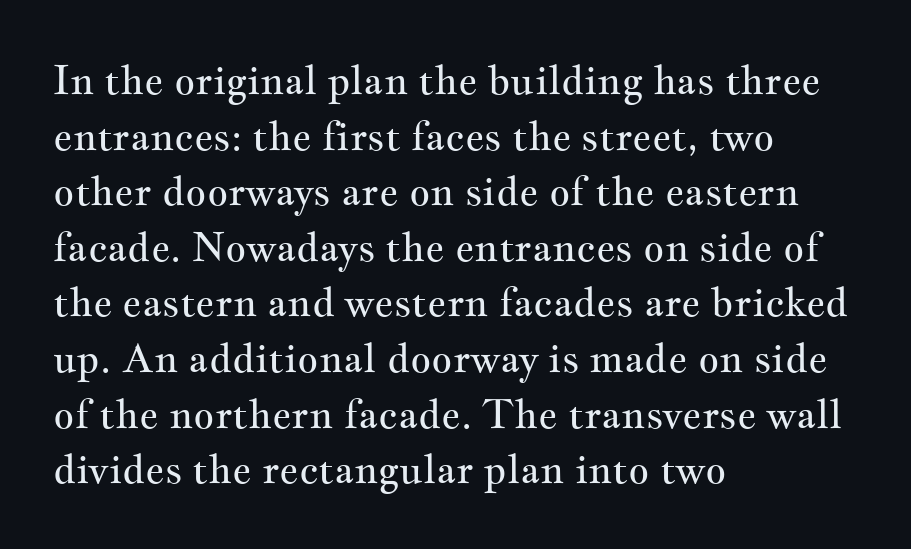
Q: Is the text bold? A: No.
Q: Is the text italic (slanted)? A: No, it is upright.
Q: Is the typeface a serif or a sans-serif typeface? A: Serif.
Q: Is the text underlined? A: No.
Q: How is the paragraph aligned? A: Left-aligned.
Q: Is the spacing between letters normal or unusually wide? A: Normal.
Q: Is the spacing between lines tight, normal or loose? A: Normal.
Q: Width (condensed, normal, or wide)? A: Wide.
Q: Stroke contrast? A: Medium.
Q: x-height? A: Small.
Q: Monospaced? A: No.
